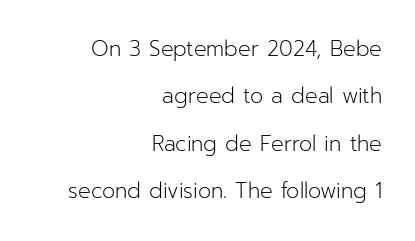
{"italic": "no", "bold": "no", "underline": "no", "align": "right", "line_spacing": "loose", "line_spacing_ratio": 2.26, "letter_spacing": "normal", "letter_spacing_em": 0.0, "glyph_px": 21}
